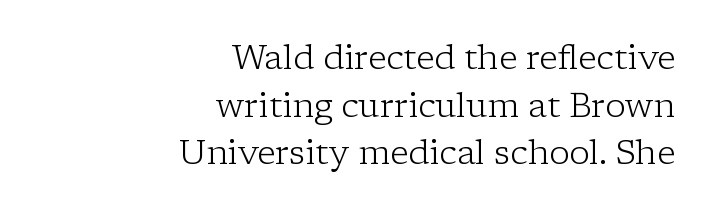
{"serif": "yes", "italic": "no", "bold": "no", "weight": "light", "width": "normal", "stroke_contrast": "low", "x_height": "medium", "monospaced": "no", "underline": "no", "align": "right", "line_spacing": "normal", "line_spacing_ratio": 1.4, "letter_spacing": "normal", "letter_spacing_em": 0.0, "glyph_px": 34}
